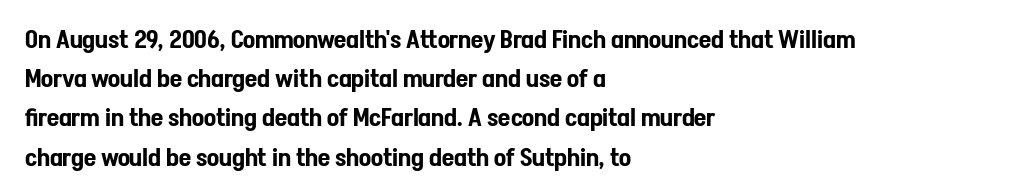
{"italic": "no", "underline": "no", "align": "left", "line_spacing": "normal", "line_spacing_ratio": 1.57, "letter_spacing": "normal", "letter_spacing_em": 0.0, "glyph_px": 25}
